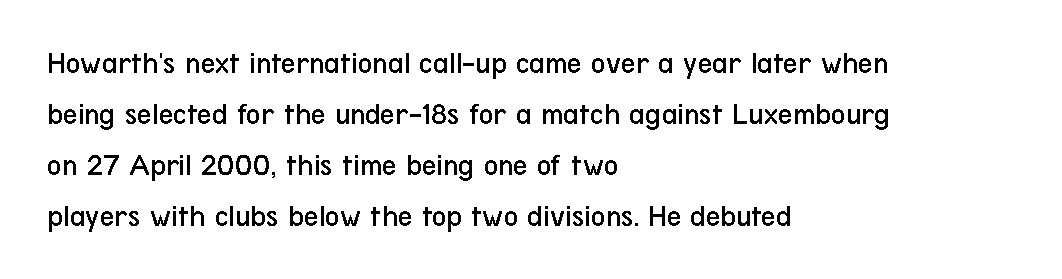
Compared with typical paragraphs, the rows here are spaced about the same. Upright lettering throughout. A typesetter would call this proportional, since set widths differ per character. Grotesque or geometric, the face here clearly has no serifs. This is not heavy type; no bold has been used.
